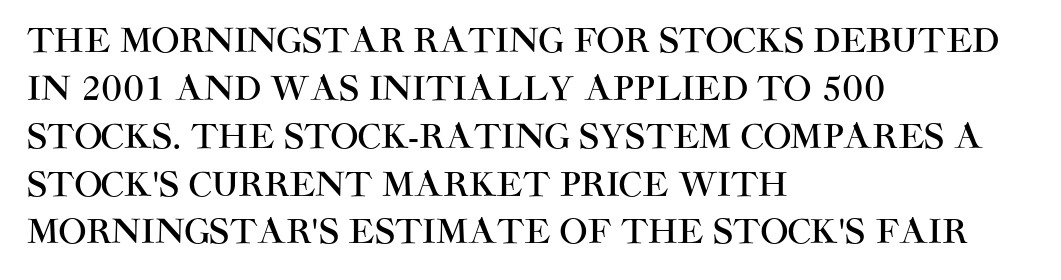
Observe the ordinary spacing: letters are neighbours, not strangers. Quick note: underline off. Looks like regular typesetting: each glyph gets only the width it needs. Does the leading feel generous? No, just average. I'd call this a sans setting — the letters go barefoot. Line starts are locked; line ends wander.
